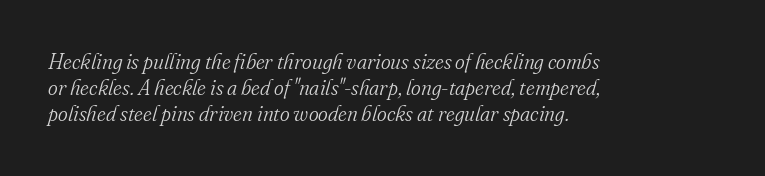
{"italic": "yes", "lean": "right", "slant_degrees": 16, "bold": "no", "underline": "no", "align": "left", "line_spacing_ratio": 1.24, "letter_spacing": "normal", "letter_spacing_em": 0.0, "glyph_px": 21}
